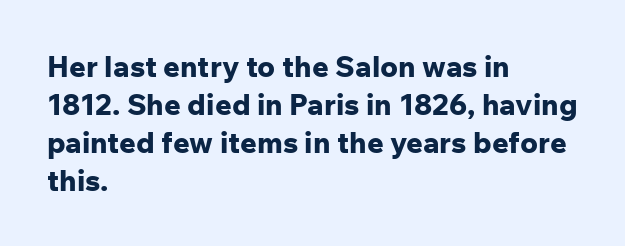
Q: Is the text bold? A: Yes.
Q: Is the text italic (slanted)? A: No, it is upright.
Q: Is the typeface a serif or a sans-serif typeface? A: Sans-serif.
Q: Is the text underlined? A: No.
Q: How is the paragraph aligned? A: Left-aligned.
Q: Is the spacing between letters normal or unusually wide? A: Normal.
Q: Is the spacing between lines tight, normal or loose? A: Normal.
Q: Width (condensed, normal, or wide)? A: Normal.
Q: Stroke contrast? A: Low.
Q: x-height? A: Medium.
Q: Monospaced? A: No.
